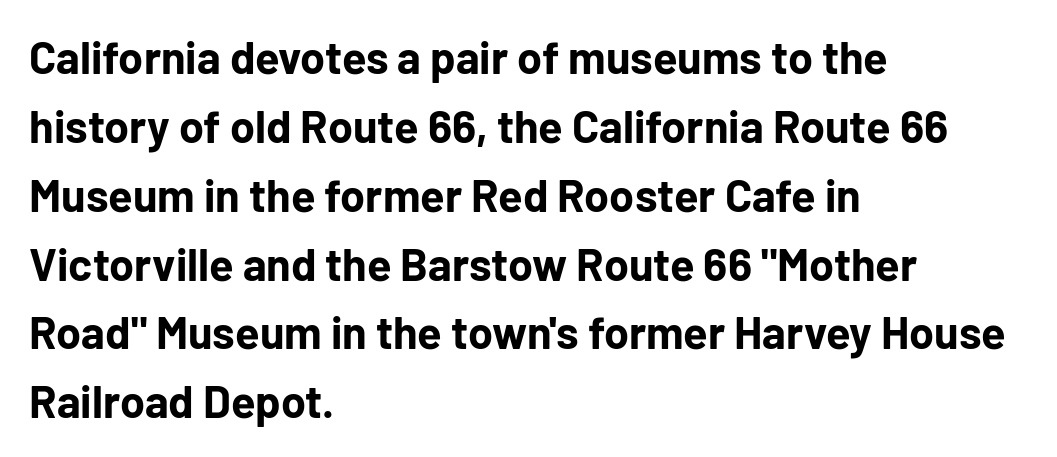
Q: Is the text bold? A: Yes.
Q: Is the text italic (slanted)? A: No, it is upright.
Q: Is the typeface a serif or a sans-serif typeface? A: Sans-serif.
Q: Is the text underlined? A: No.
Q: How is the paragraph aligned? A: Left-aligned.
Q: Is the spacing between letters normal or unusually wide? A: Normal.
Q: Is the spacing between lines tight, normal or loose? A: Normal.
Q: Width (condensed, normal, or wide)? A: Normal.
Q: Stroke contrast? A: Low.
Q: x-height? A: Medium.
Q: Monospaced? A: No.
